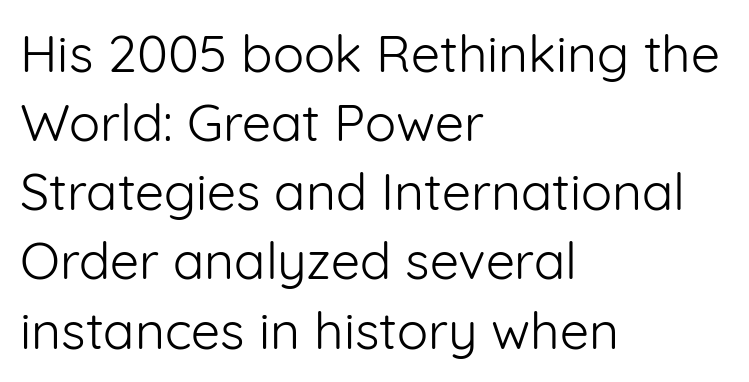
{"serif": "no", "italic": "no", "bold": "no", "weight": "light", "width": "normal", "stroke_contrast": "low", "x_height": "medium", "monospaced": "no", "underline": "no", "align": "left", "line_spacing": "normal", "line_spacing_ratio": 1.33, "letter_spacing": "normal", "letter_spacing_em": 0.0, "glyph_px": 52}
